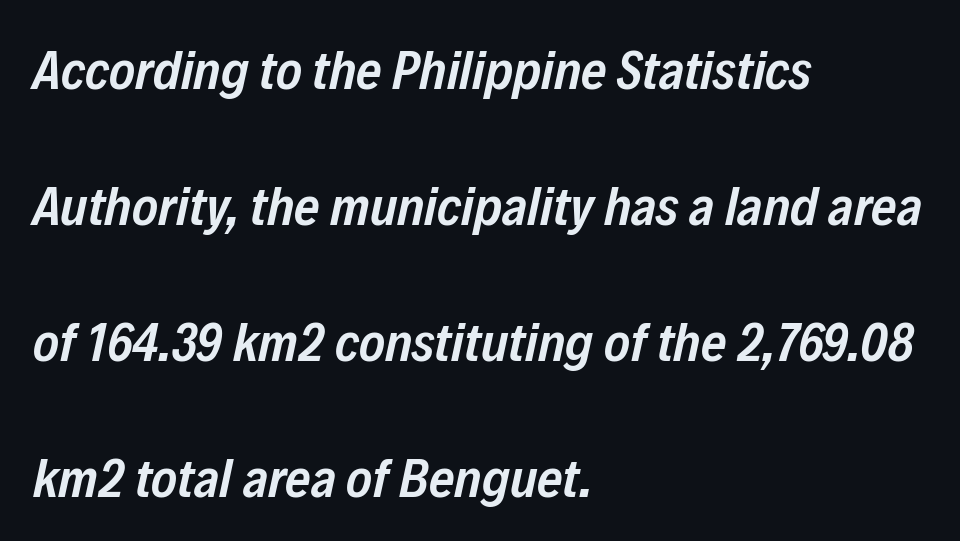
Q: Is the text bold? A: Semi-bold.
Q: Is the text italic (slanted)? A: Yes, it leans right by about 12 degrees.
Q: Is the text underlined? A: No.
Q: How is the paragraph aligned? A: Left-aligned.
Q: Is the spacing between letters normal or unusually wide? A: Normal.
Q: Is the spacing between lines tight, normal or loose? A: Loose.
Q: Width (condensed, normal, or wide)? A: Condensed.
Q: Stroke contrast? A: Low.
Q: x-height? A: Medium.
Q: Monospaced? A: No.
